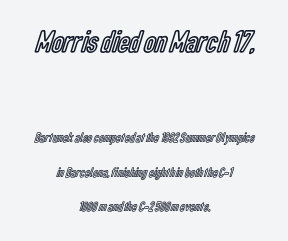
Observe the ordinary spacing: letters are neighbours, not strangers. Line spacing here is loose. Two sizes are in play, and the larger belongs to the first block. Clear beneath every line of the passage. The rendering positions every line midway between the sides. The rendering uses natural spacing where letterforms have individual widths.
